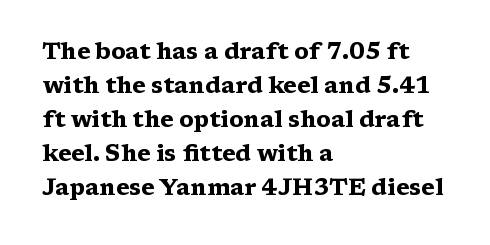
The image shows 23 px bold type, upright; set left-aligned, normal line spacing (1.48x), normal letter spacing, not underlined.
